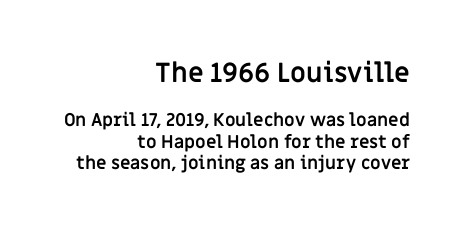
The image shows 27 px bold type, upright; set right-aligned, line spacing 1.18x, normal letter spacing, not underlined; the first (top) block is 1.5x larger.
